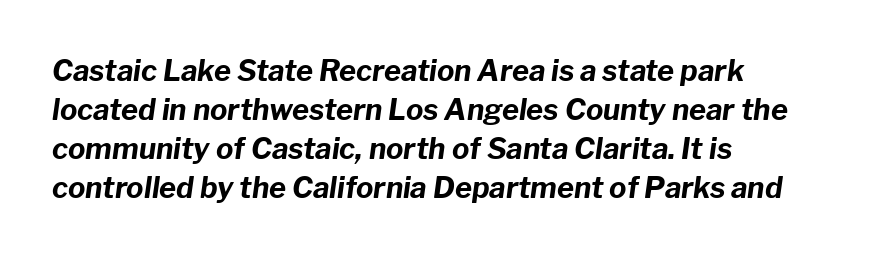
The image shows 29 px bold type, italic (leaning right); set left-aligned, normal line spacing (1.35x), normal letter spacing, not underlined; low stroke contrast and a medium x-height.
